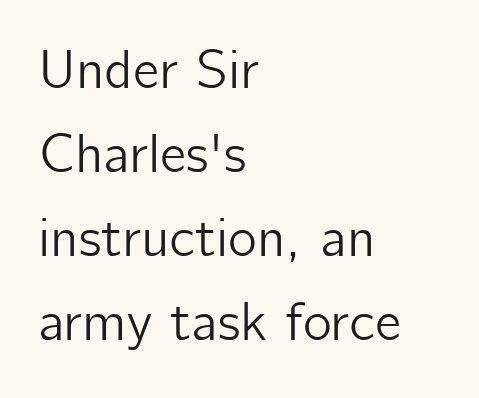
Q: Is the text italic (slanted)? A: No, it is upright.
Q: Is the typeface a serif or a sans-serif typeface? A: Sans-serif.
Q: Is the text underlined? A: No.
Q: How is the paragraph aligned? A: Left-aligned.
Q: Is the spacing between letters normal or unusually wide? A: Normal.
Q: Is the spacing between lines tight, normal or loose? A: Normal.
Q: Width (condensed, normal, or wide)? A: Normal.
Q: Stroke contrast? A: Low.
Q: x-height? A: Medium.
Q: Monospaced? A: No.
